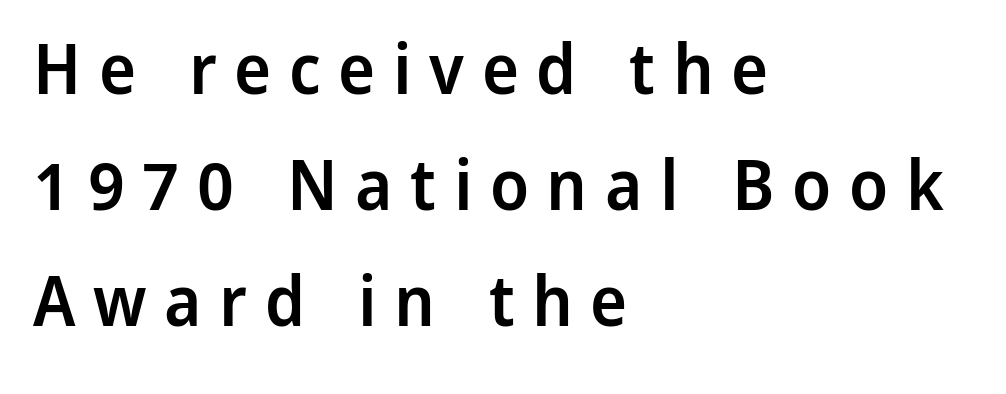
Q: Is the text bold? A: Semi-bold.
Q: Is the text italic (slanted)? A: No, it is upright.
Q: Is the typeface a serif or a sans-serif typeface? A: Sans-serif.
Q: Is the text underlined? A: No.
Q: How is the paragraph aligned? A: Left-aligned.
Q: Is the spacing between letters normal or unusually wide? A: Unusually wide.
Q: Is the spacing between lines tight, normal or loose? A: Normal.
Q: Width (condensed, normal, or wide)? A: Normal.
Q: Stroke contrast? A: Low.
Q: x-height? A: Medium.
Q: Monospaced? A: No.
